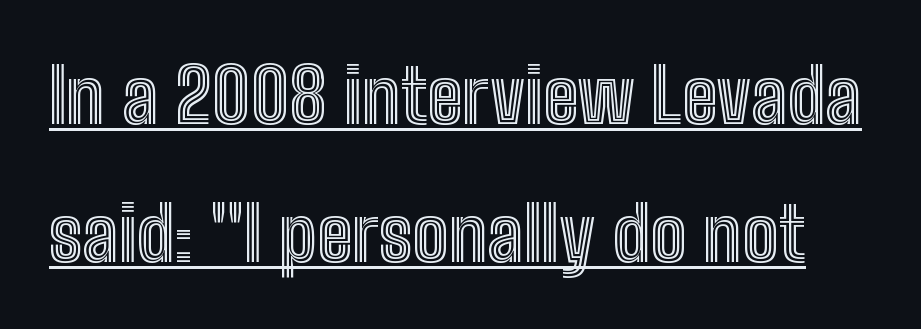
{"italic": "no", "width": "condensed", "x_height": "medium", "monospaced": "no", "underline": "yes", "line_spacing_ratio": 1.82, "letter_spacing": "normal", "letter_spacing_em": 0.0, "glyph_px": 76}
